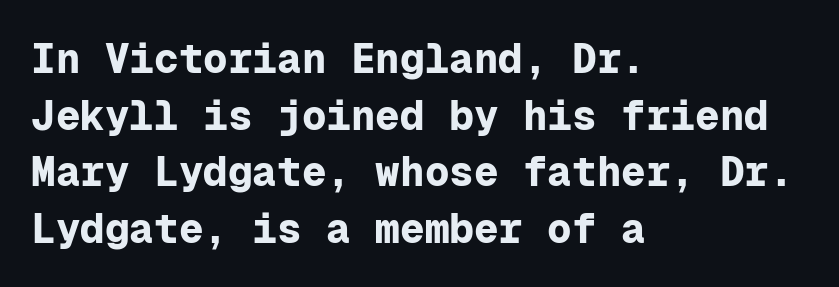
Q: Is the text bold? A: Yes.
Q: Is the text italic (slanted)? A: No, it is upright.
Q: Is the typeface a serif or a sans-serif typeface? A: Sans-serif.
Q: Is the text underlined? A: No.
Q: How is the paragraph aligned? A: Left-aligned.
Q: Is the spacing between letters normal or unusually wide? A: Normal.
Q: Is the spacing between lines tight, normal or loose? A: Normal.
Q: Width (condensed, normal, or wide)? A: Normal.
Q: Stroke contrast? A: Low.
Q: x-height? A: Medium.
Q: Monospaced? A: Yes.
